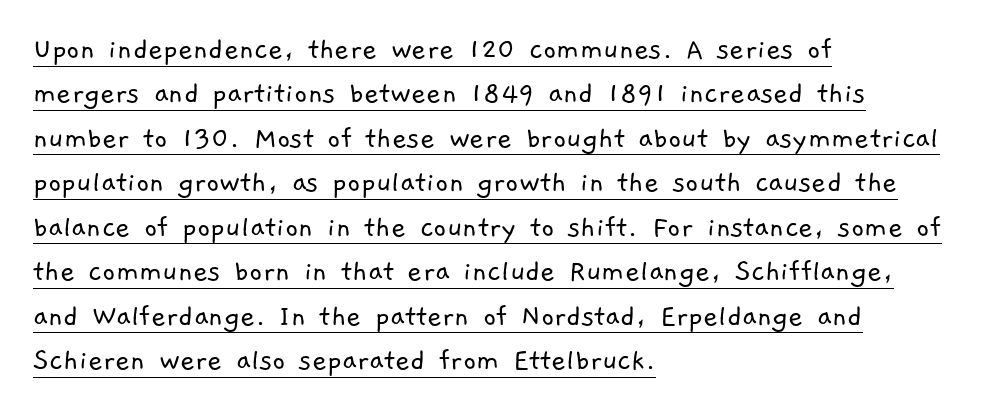
{"serif": "no", "bold": "no", "weight": "light", "width": "normal", "stroke_contrast": "low", "x_height": "medium", "monospaced": "no", "underline": "yes", "align": "left", "line_spacing": "normal", "line_spacing_ratio": 1.39, "letter_spacing": "normal", "letter_spacing_em": 0.0, "glyph_px": 32}
